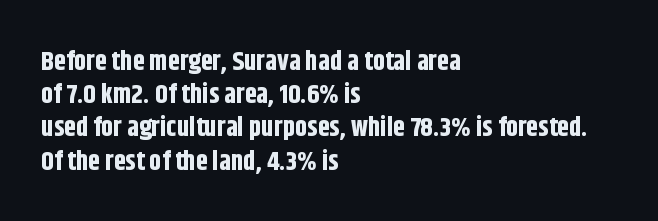
{"italic": "no", "bold": "yes", "underline": "no", "align": "left", "line_spacing_ratio": 1.23, "letter_spacing": "normal", "letter_spacing_em": 0.0, "glyph_px": 27}
